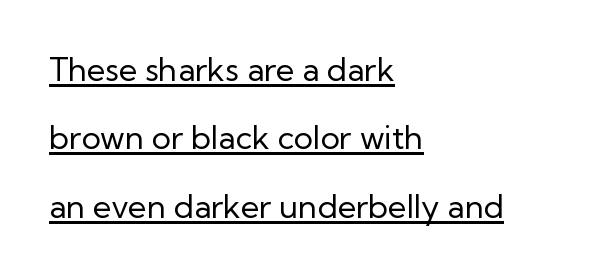
{"serif": "no", "italic": "no", "bold": "no", "weight": "regular", "width": "normal", "stroke_contrast": "low", "x_height": "medium", "monospaced": "no", "underline": "yes", "align": "left", "line_spacing": "loose", "line_spacing_ratio": 2.14, "letter_spacing": "normal", "letter_spacing_em": 0.0, "glyph_px": 32}
